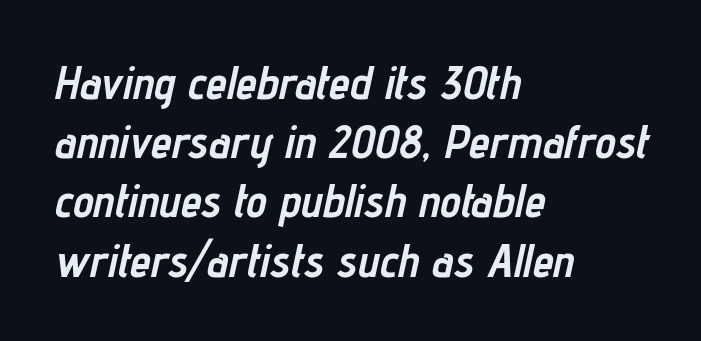
Q: Is the text bold? A: Yes.
Q: Is the text italic (slanted)? A: Yes, it leans right by about 12 degrees.
Q: Is the text underlined? A: No.
Q: How is the paragraph aligned? A: Left-aligned.
Q: Is the spacing between letters normal or unusually wide? A: Normal.
Q: Is the spacing between lines tight, normal or loose? A: Normal.
Q: Width (condensed, normal, or wide)? A: Condensed.
Q: Stroke contrast? A: Low.
Q: x-height? A: Medium.
Q: Monospaced? A: No.
